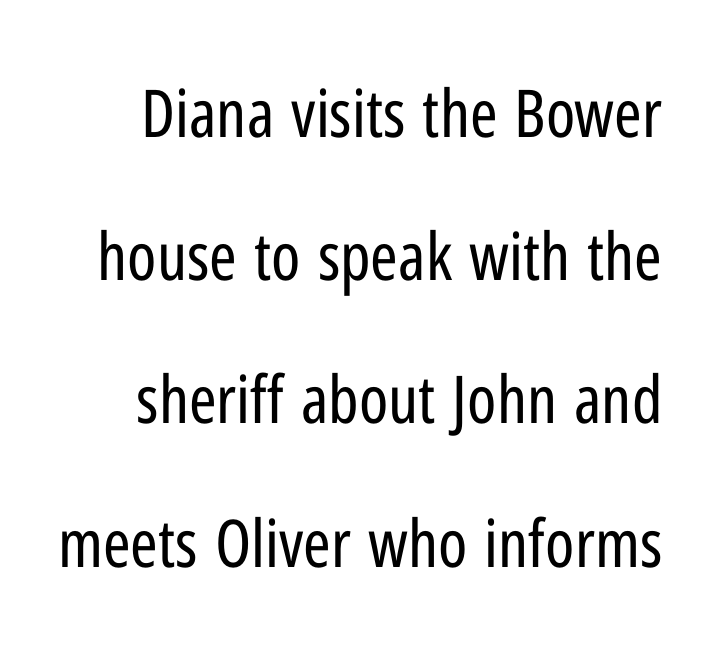
{"serif": "no", "italic": "no", "bold": "no", "weight": "regular", "width": "condensed", "stroke_contrast": "low", "x_height": "medium", "monospaced": "no", "underline": "no", "line_spacing": "loose", "line_spacing_ratio": 2.17, "letter_spacing": "normal", "letter_spacing_em": 0.0, "glyph_px": 66}
